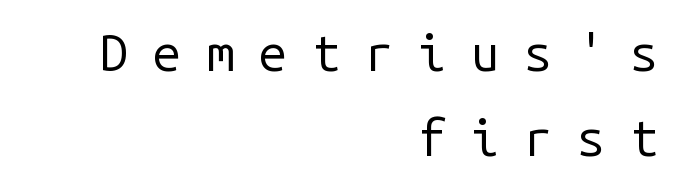
{"serif": "no", "italic": "no", "bold": "no", "weight": "regular", "width": "normal", "stroke_contrast": "low", "x_height": "medium", "monospaced": "yes", "underline": "no", "align": "right", "line_spacing": "normal", "line_spacing_ratio": 1.66, "letter_spacing": "wide", "letter_spacing_em": 0.48, "glyph_px": 51}
